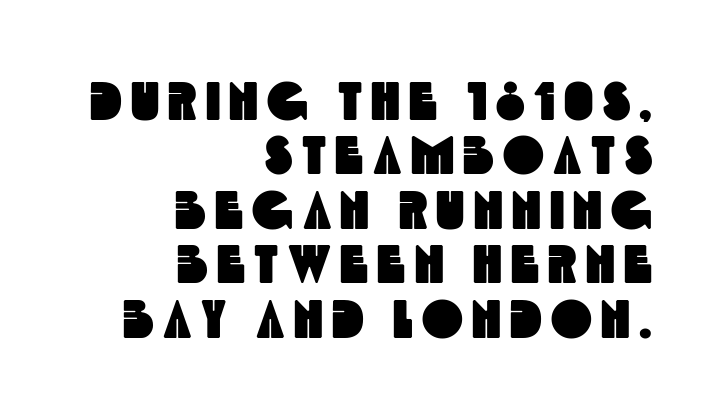
The image shows 55 px condensed sans-serif type; set right-aligned, tight line spacing (0.99x), not underlined; a large x-height.
